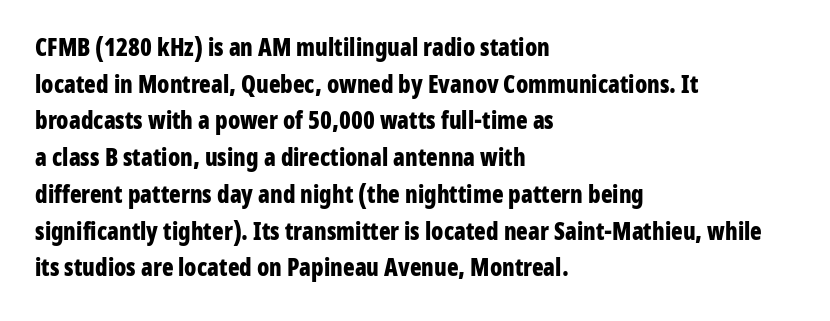
{"italic": "no", "bold": "yes", "underline": "no", "align": "left", "line_spacing": "normal", "line_spacing_ratio": 1.53, "letter_spacing": "normal", "letter_spacing_em": 0.0, "glyph_px": 24}
